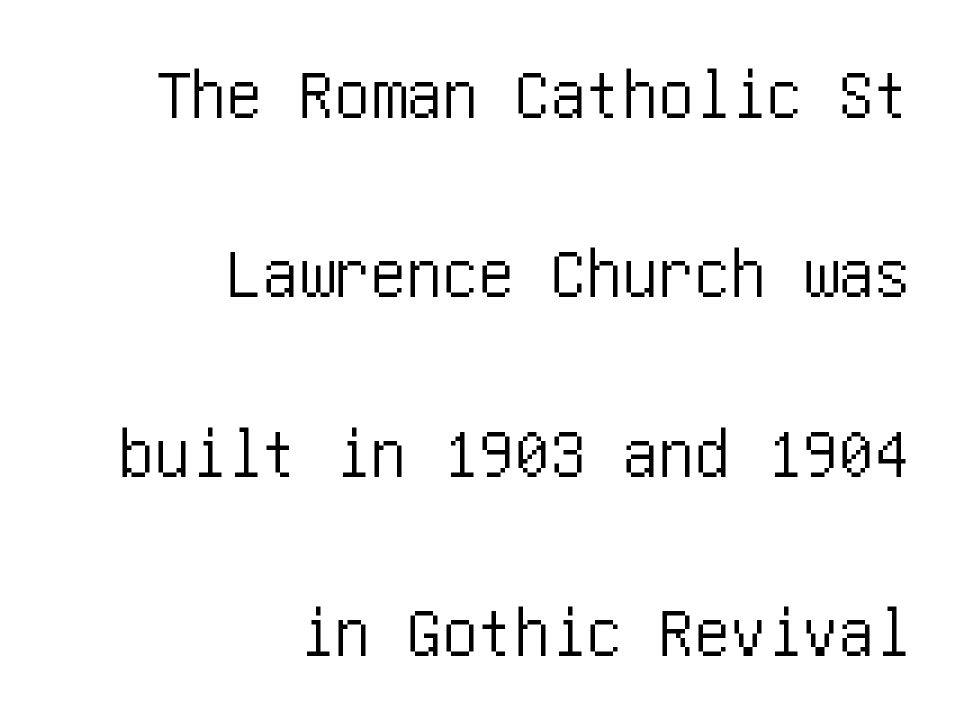
Alignment: flush right. In terms of leading, this rendering errs on the spacious side. Each letter's strokes conclude bluntly, with no projecting serifs. Every character sits straight up, as roman type does. The horizontal fit of the characters is conventional and even. The foot of each line stays bare and open.
